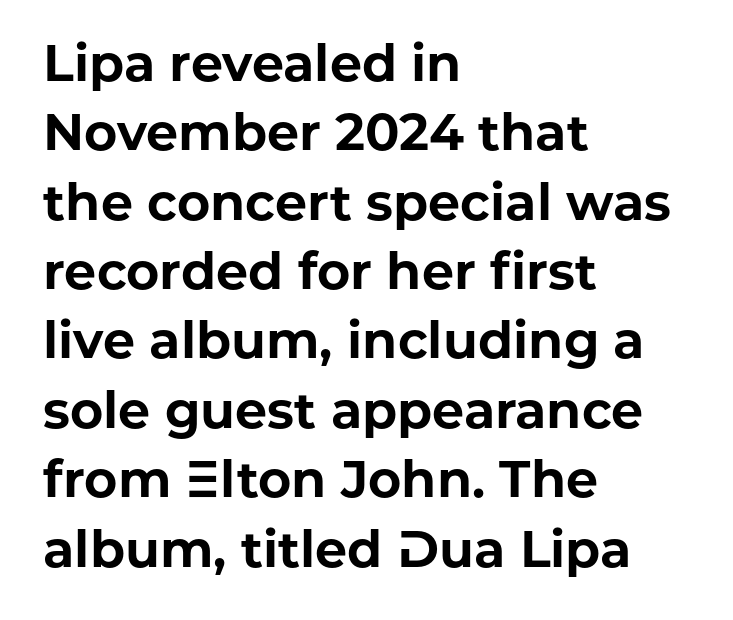
The image shows 51 px bold sans-serif type, upright; set left-aligned, normal line spacing (1.36x), normal letter spacing, not underlined; low stroke contrast and a medium x-height.
